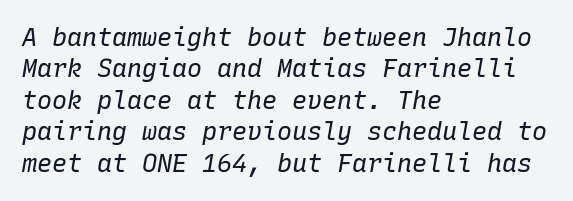
Q: Is the text bold? A: No.
Q: Is the text italic (slanted)? A: Yes, it leans right by about 10 degrees.
Q: Is the text underlined? A: No.
Q: How is the paragraph aligned? A: Left-aligned.
Q: Is the spacing between letters normal or unusually wide? A: Normal.
Q: Is the spacing between lines tight, normal or loose? A: Normal.
